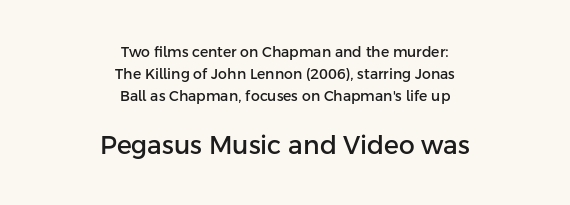
Q: Is the text italic (slanted)? A: No, it is upright.
Q: Is the text underlined? A: No.
Q: How is the paragraph aligned? A: Centered.
Q: Is the spacing between letters normal or unusually wide? A: Normal.
Q: Is the spacing between lines tight, normal or loose? A: Normal.
Q: Which block of text is set in a larger size, the first (top) or the second (bottom)? A: The second (bottom) one.
